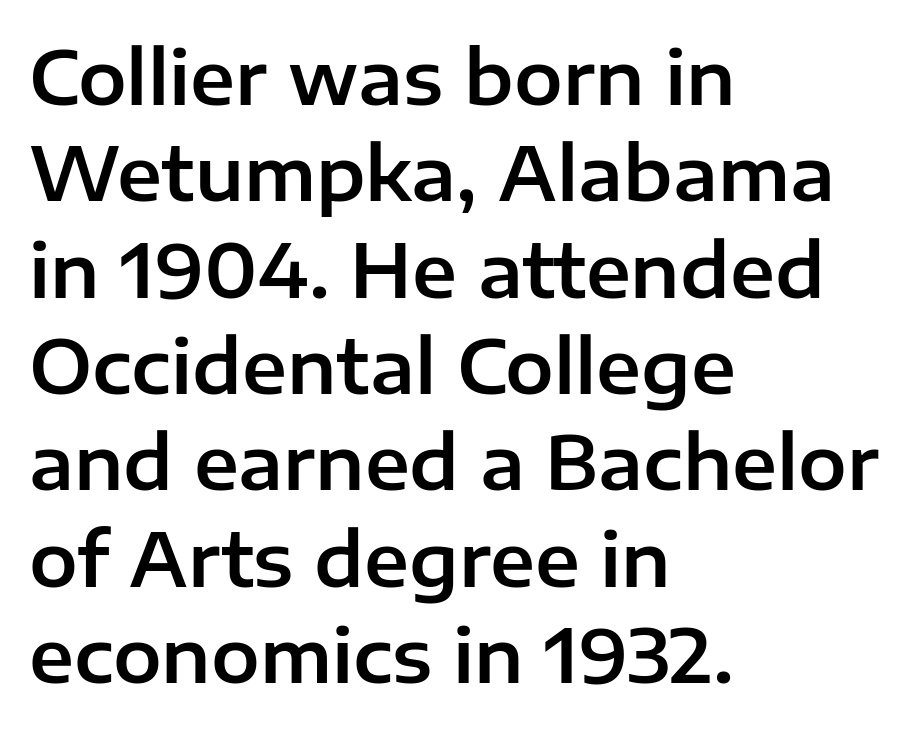
Spacing verdict: proportional, widths tailored to each character. The letters stand upright; this is a roman face. This sample is left-justified, so line endings fall wherever the words run out. The gaps between neighbouring characters are ordinary and unremarkable. You can tell from the bare stems that sans-serif type was used. Nobody drew a line under any word here.
